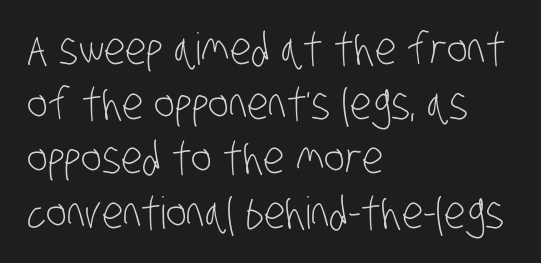
{"serif": "no", "bold": "no", "weight": "light", "width": "condensed", "stroke_contrast": "low", "x_height": "large", "monospaced": "no", "underline": "no", "align": "left", "line_spacing_ratio": 1.24, "letter_spacing": "normal", "letter_spacing_em": 0.0, "glyph_px": 44}
